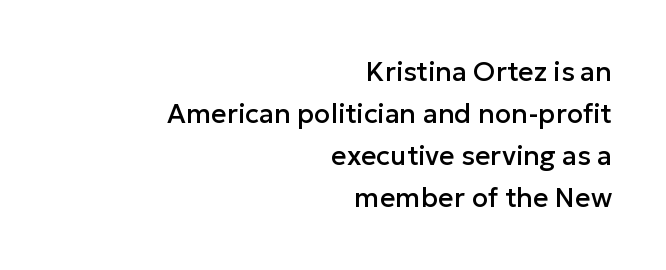
A flush-right, rag-left setting is used for this passage. The gap between lines stays unmarked. Tracking value appears to be zero — textbook default spacing. The space between consecutive lines is moderate. You can tell it's not italic because the verticals are truly vertical.
